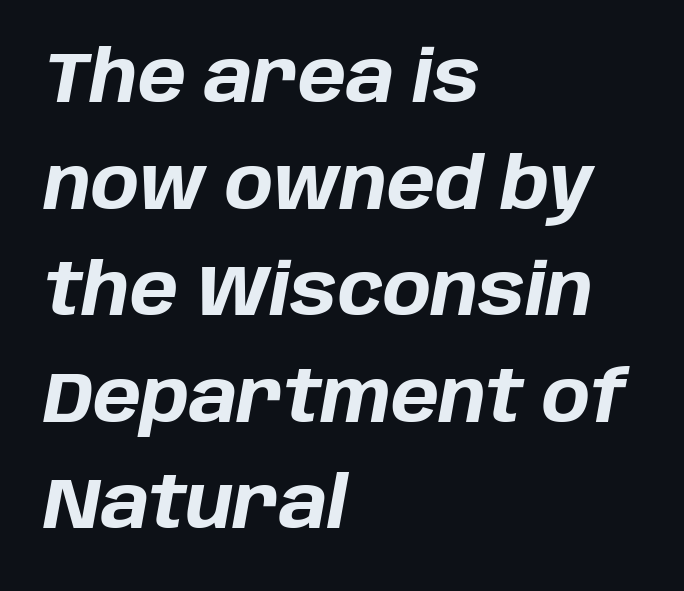
{"italic": "yes", "lean": "right", "slant_degrees": 10, "bold": "yes", "weight": "bold", "width": "normal", "stroke_contrast": "low", "x_height": "large", "monospaced": "no", "underline": "no", "align": "left", "line_spacing": "normal", "line_spacing_ratio": 1.48, "letter_spacing": "normal", "letter_spacing_em": 0.0, "glyph_px": 72}
